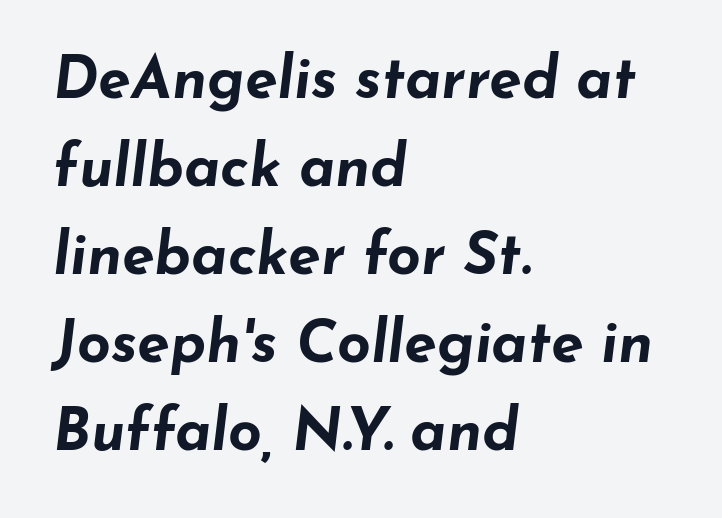
{"italic": "yes", "lean": "right", "slant_degrees": 7, "bold": "yes", "weight": "bold", "width": "wide", "stroke_contrast": "low", "x_height": "small", "monospaced": "no", "underline": "no", "align": "left", "line_spacing": "normal", "line_spacing_ratio": 1.49, "letter_spacing": "normal", "letter_spacing_em": 0.0, "glyph_px": 59}
